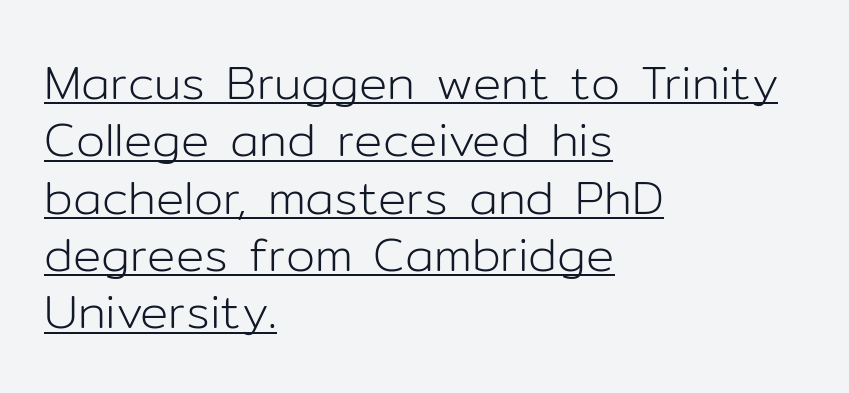
Examine the stroke ends and you'll find no serifs. Ink coverage per letter is moderate at most. The text block is weighted toward the left margin, trailing off unevenly rightward. Nope, not italic — everything's standing straight.
